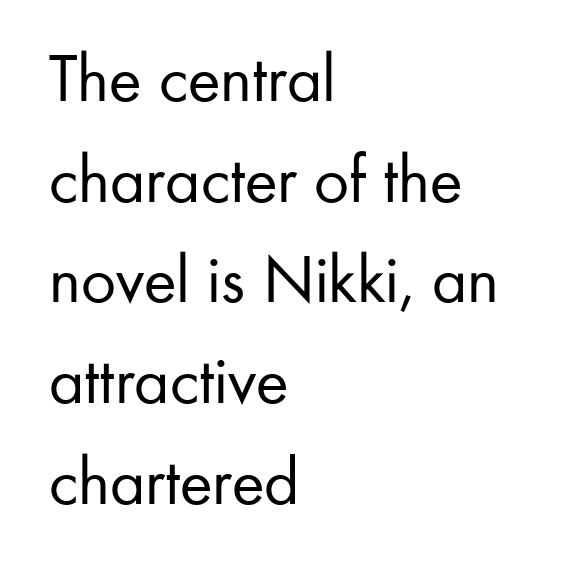
The image shows 69 px regular-weight sans-serif type, upright; set left-aligned, normal line spacing (1.46x), normal letter spacing, not underlined; low stroke contrast and a small x-height.
